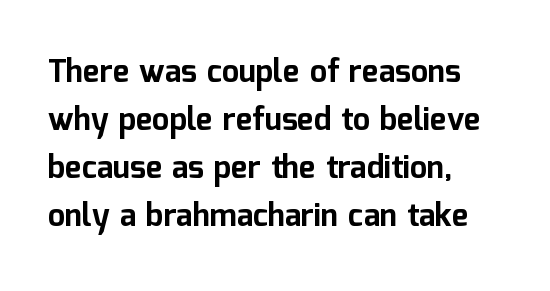
Q: Is the text bold? A: Yes.
Q: Is the text italic (slanted)? A: No, it is upright.
Q: Is the typeface a serif or a sans-serif typeface? A: Sans-serif.
Q: Is the text underlined? A: No.
Q: How is the paragraph aligned? A: Left-aligned.
Q: Is the spacing between letters normal or unusually wide? A: Normal.
Q: Is the spacing between lines tight, normal or loose? A: Normal.
Q: Width (condensed, normal, or wide)? A: Normal.
Q: Stroke contrast? A: Low.
Q: x-height? A: Medium.
Q: Monospaced? A: No.
